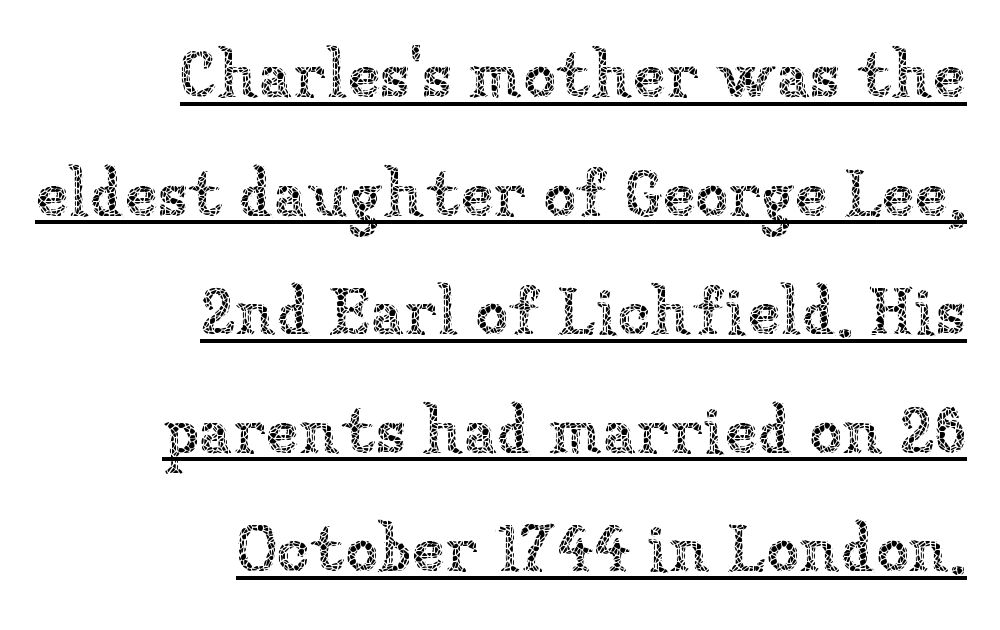
Looks like regular typesetting: each glyph gets only the width it needs. Line ends are locked; line starts wander. Honestly, the underline is the first thing you notice here. A light-to-regular cut is what we see here.
